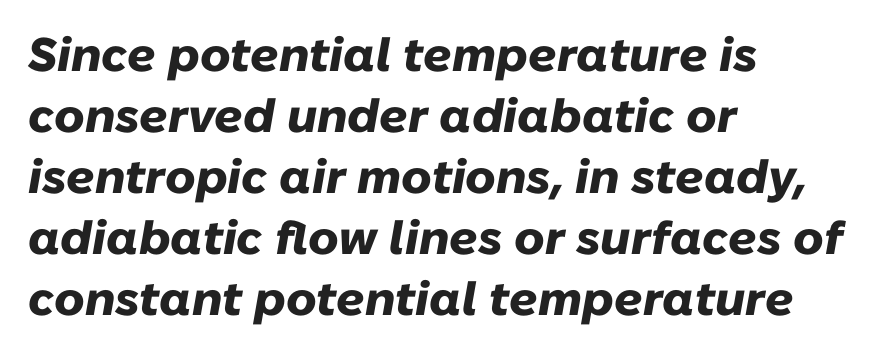
Q: Is the text bold? A: Yes.
Q: Is the text italic (slanted)? A: Yes, it leans right by about 10 degrees.
Q: Is the text underlined? A: No.
Q: How is the paragraph aligned? A: Left-aligned.
Q: Is the spacing between letters normal or unusually wide? A: Normal.
Q: Is the spacing between lines tight, normal or loose? A: Normal.
Q: Width (condensed, normal, or wide)? A: Normal.
Q: Stroke contrast? A: Low.
Q: x-height? A: Medium.
Q: Monospaced? A: No.
